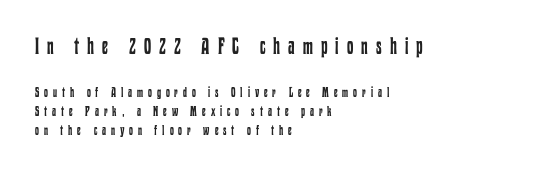
{"italic": "no", "bold": "no", "underline": "no", "align": "left", "line_spacing": "normal", "line_spacing_ratio": 1.36, "letter_spacing": "wide", "letter_spacing_em": 0.35, "larger_block": "first", "size_ratio": 1.64, "glyph_px": 23}
